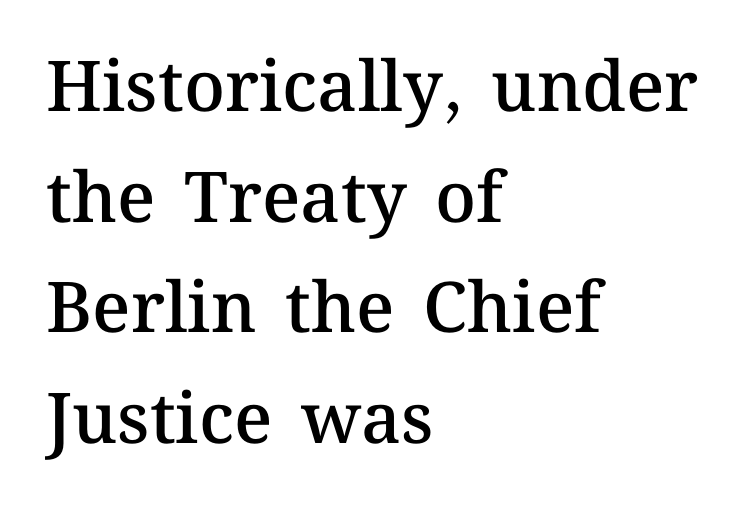
Q: Is the text bold? A: Semi-bold.
Q: Is the text italic (slanted)? A: No, it is upright.
Q: Is the text underlined? A: No.
Q: How is the paragraph aligned? A: Left-aligned.
Q: Is the spacing between letters normal or unusually wide? A: Normal.
Q: Is the spacing between lines tight, normal or loose? A: Normal.
Q: Width (condensed, normal, or wide)? A: Normal.
Q: Stroke contrast? A: Medium.
Q: x-height? A: Medium.
Q: Monospaced? A: No.
